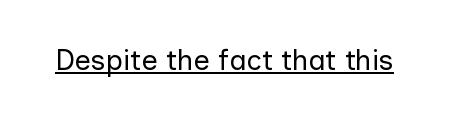
Q: Is the text bold? A: No.
Q: Is the text italic (slanted)? A: No, it is upright.
Q: Is the typeface a serif or a sans-serif typeface? A: Sans-serif.
Q: Is the text underlined? A: Yes.
Q: Is the spacing between letters normal or unusually wide? A: Normal.
Q: Width (condensed, normal, or wide)? A: Normal.
Q: Stroke contrast? A: Low.
Q: x-height? A: Medium.
Q: Monospaced? A: No.
